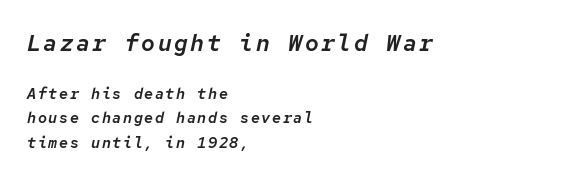
Q: Is the text italic (slanted)? A: Yes, it leans right by about 12 degrees.
Q: Is the text underlined? A: No.
Q: How is the paragraph aligned? A: Left-aligned.
Q: Is the spacing between lines tight, normal or loose? A: Normal.
Q: Which block of text is set in a larger size, the first (top) or the second (bottom)? A: The first (top) one.
